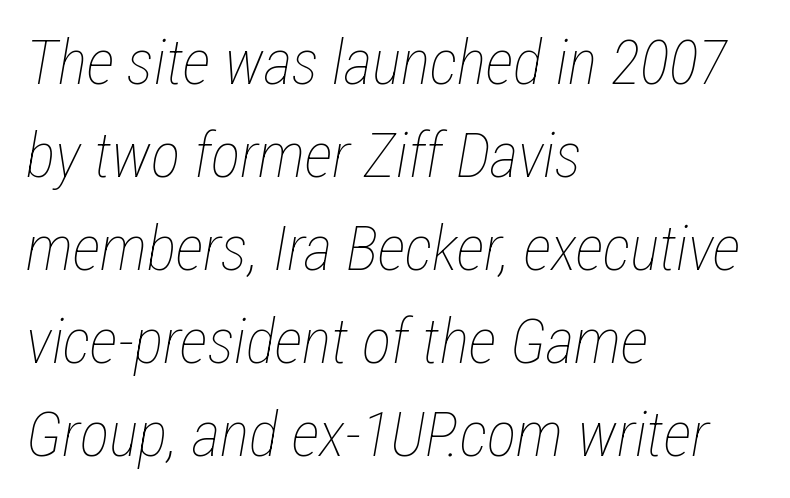
The image shows 62 px thin, condensed type, italic (leaning right); set left-aligned, normal line spacing (1.5x), normal letter spacing, not underlined; low stroke contrast and a medium x-height.
